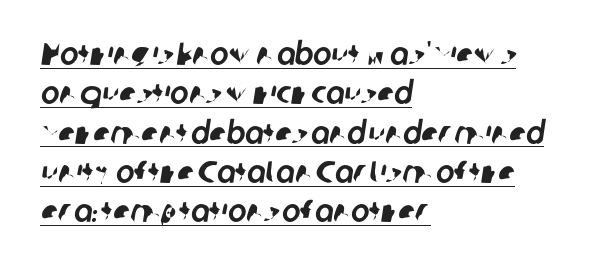
These lines are rendered in a variable-pitch font. Tracking value appears to be zero — textbook default spacing. Has an underline been added? It has. Does the copy run flush right? No — it runs flush left. Notice how descenders clear the ascenders below comfortably — that's standard leading.
